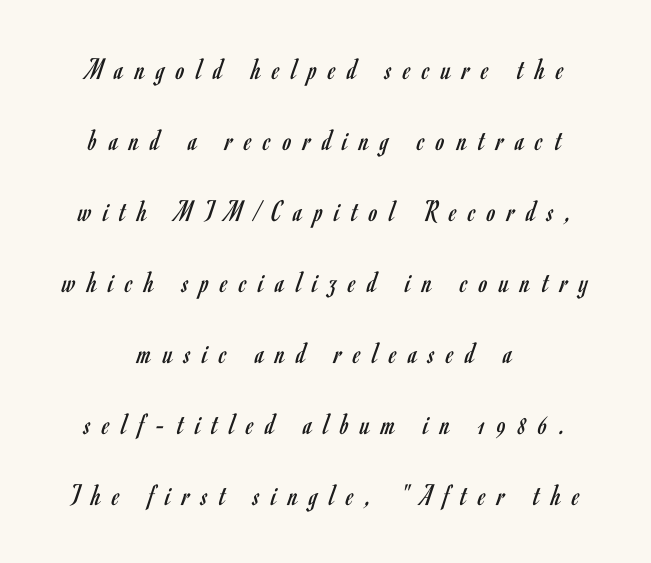
Q: Is the text bold? A: No.
Q: Is the text italic (slanted)? A: Yes.
Q: Is the typeface a serif or a sans-serif typeface? A: Sans-serif.
Q: Is the text underlined? A: No.
Q: How is the paragraph aligned? A: Centered.
Q: Is the spacing between letters normal or unusually wide? A: Unusually wide.
Q: Is the spacing between lines tight, normal or loose? A: Loose.
Q: Width (condensed, normal, or wide)? A: Condensed.
Q: Stroke contrast? A: Low.
Q: x-height? A: Small.
Q: Monospaced? A: No.
